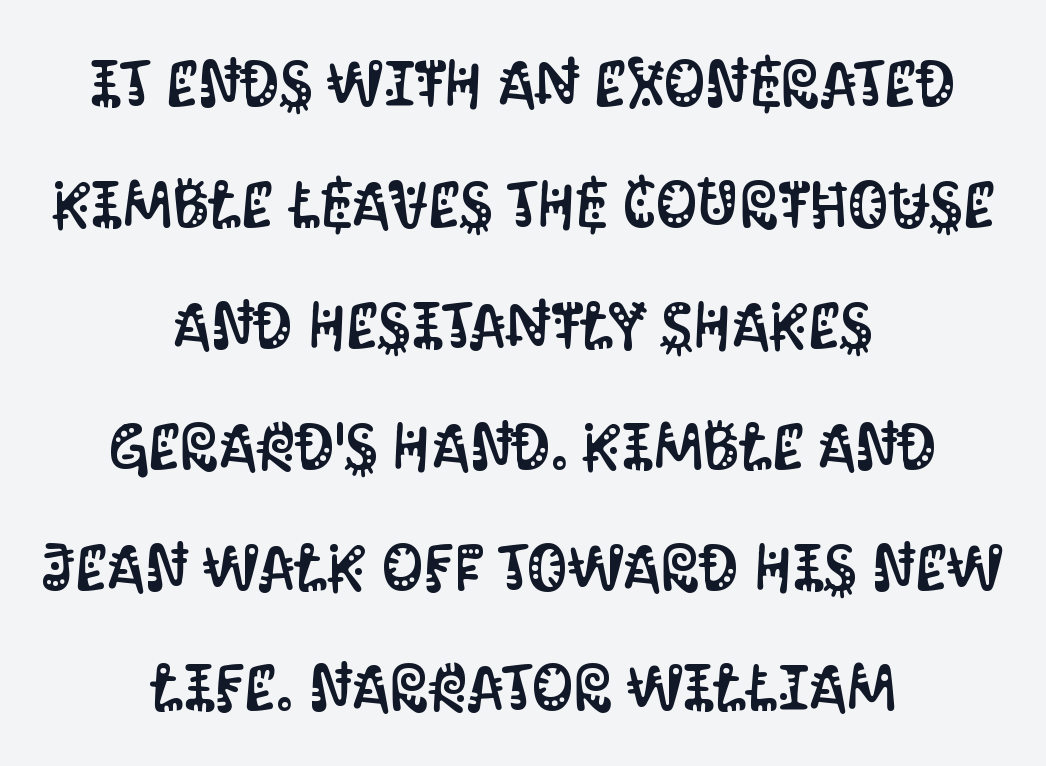
The image shows 65 px condensed sans-serif type, upright; set centered, line spacing 1.86x, normal letter spacing, not underlined; medium stroke contrast and a large x-height.
